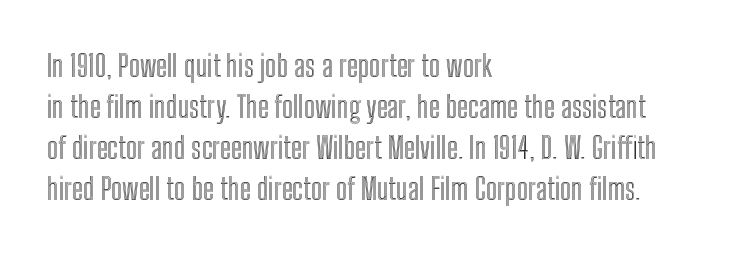
{"italic": "no", "width": "condensed", "x_height": "medium", "monospaced": "no", "underline": "no", "align": "left", "line_spacing": "normal", "line_spacing_ratio": 1.37, "letter_spacing": "normal", "letter_spacing_em": 0.0, "glyph_px": 30}
